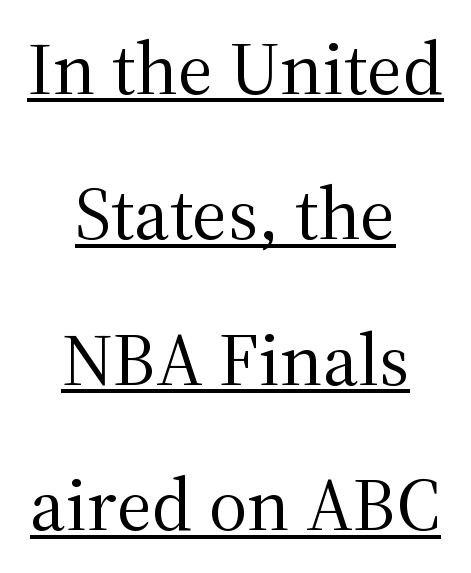
This sample uses a serif face. Tracking value appears to be zero — textbook default spacing. Layout note: lines centered. The typesetting does not lean heavy: it is not bold. A baseline rule has been typeset under these characters.
